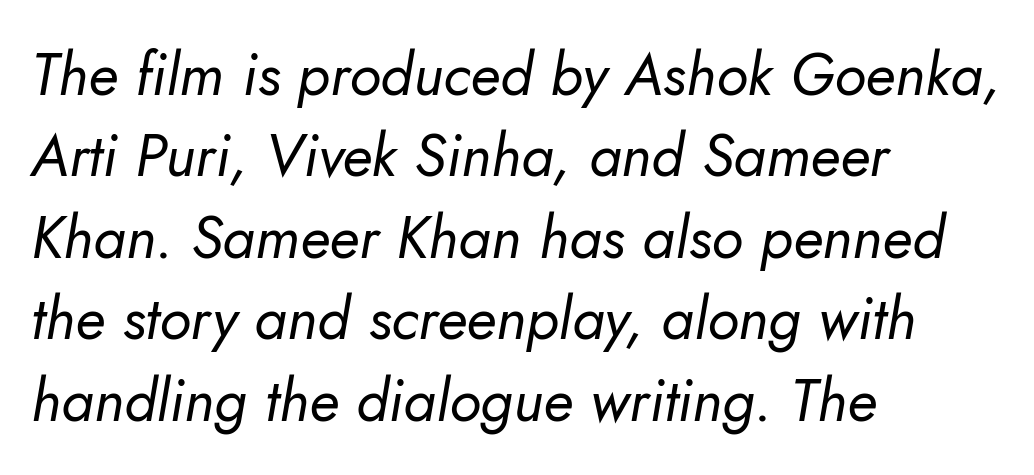
Q: Is the text bold? A: No.
Q: Is the text italic (slanted)? A: Yes, it leans right by about 10 degrees.
Q: Is the text underlined? A: No.
Q: How is the paragraph aligned? A: Left-aligned.
Q: Is the spacing between letters normal or unusually wide? A: Normal.
Q: Is the spacing between lines tight, normal or loose? A: Normal.
Q: Width (condensed, normal, or wide)? A: Normal.
Q: Stroke contrast? A: Low.
Q: x-height? A: Small.
Q: Monospaced? A: No.
